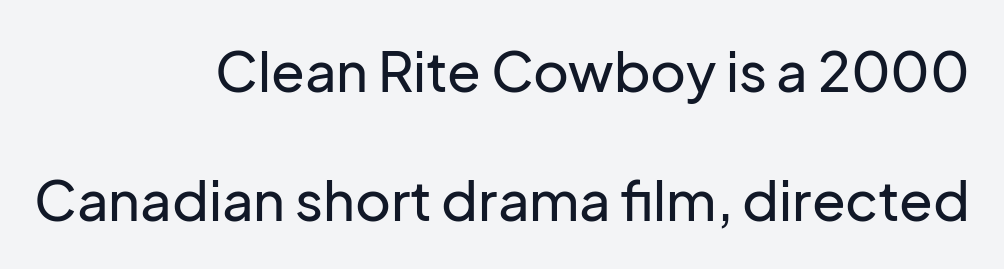
{"serif": "no", "italic": "no", "width": "normal", "stroke_contrast": "low", "x_height": "medium", "monospaced": "no", "underline": "no", "align": "right", "line_spacing": "loose", "line_spacing_ratio": 2.35, "letter_spacing": "normal", "letter_spacing_em": 0.0, "glyph_px": 55}
